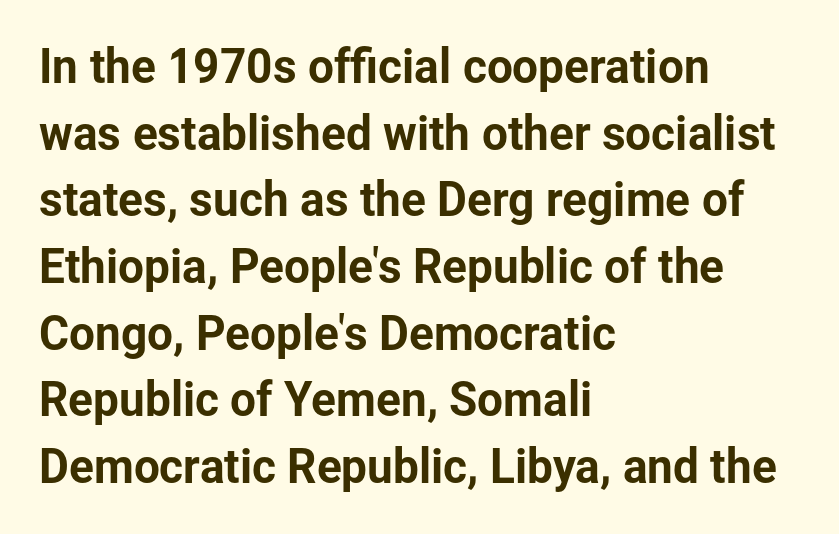
Do the letters lean? They stand straight. The rendering anchors every line to the left-hand side. Letterform terminals end flat and unadorned throughout the passage. Only glyphs here, with clear space below each row. The leading is moderate, giving the passage an even texture. The letters advance in unequal steps, a hallmark of proportional type.
